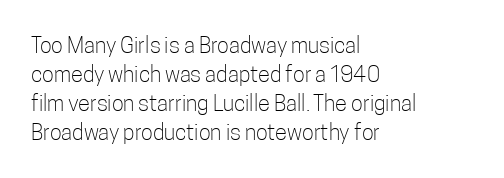
Tall strokes in this sample are plumb rather than angled. The passage shown has conventional tracking throughout. Every row of glyphs begins at an identical x-position on the left. A normal amount of white space separates one row of letters from the next. Type without underlining.
